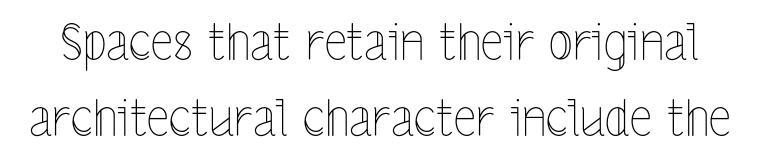
{"italic": "no", "bold": "no", "weight": "thin", "width": "condensed", "x_height": "medium", "monospaced": "no", "underline": "no", "line_spacing": "normal", "line_spacing_ratio": 1.52, "letter_spacing": "normal", "letter_spacing_em": 0.0, "glyph_px": 50}
